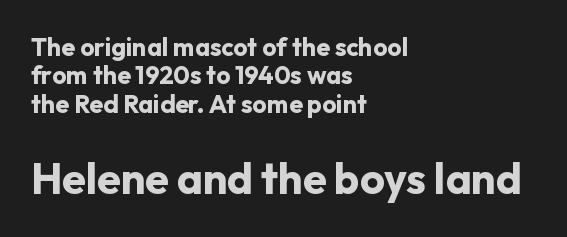
{"serif": "no", "italic": "no", "bold": "yes", "weight": "bold", "width": "normal", "stroke_contrast": "low", "x_height": "medium", "monospaced": "no", "underline": "no", "align": "left", "line_spacing": "tight", "line_spacing_ratio": 1.14, "letter_spacing": "normal", "letter_spacing_em": 0.0, "larger_block": "second", "size_ratio": 1.72, "glyph_px": 43}
